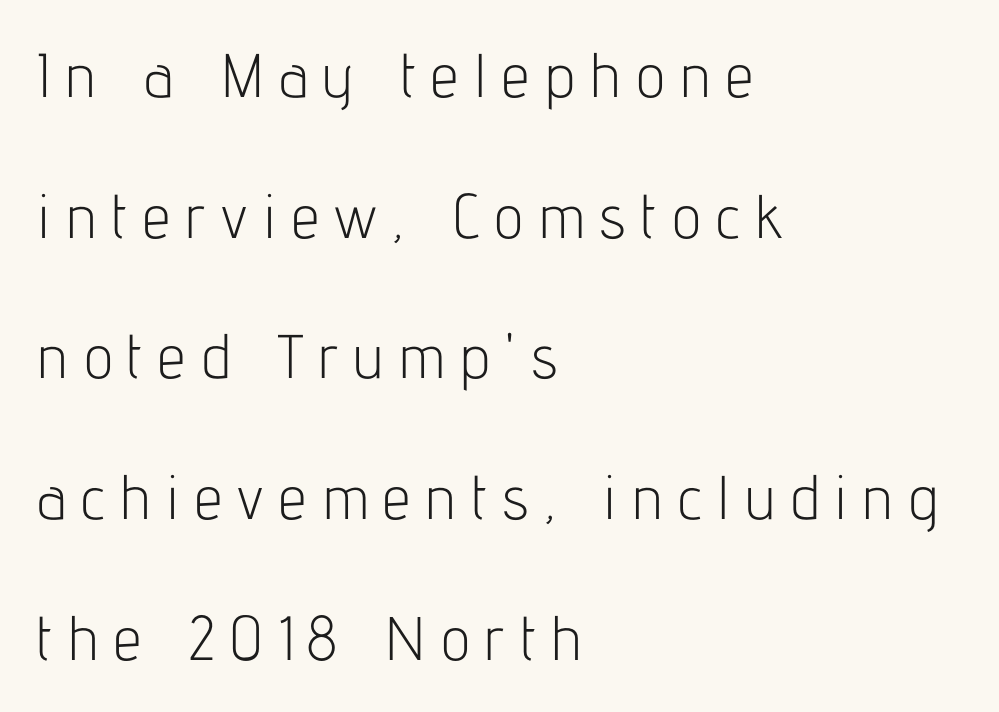
The lines are spread far apart with generous leading. Descenders are the only things crossing below the line. Characters remain perfectly vertical along every line. The characters display no serif detailing; their extremities are plain.
